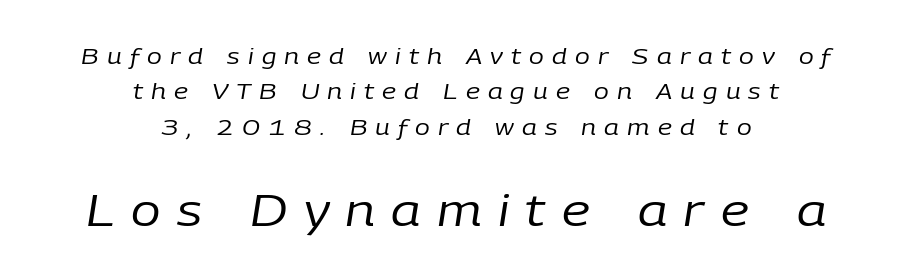
{"italic": "yes", "lean": "right", "slant_degrees": 9, "bold": "no", "weight": "regular", "width": "normal", "stroke_contrast": "low", "x_height": "medium", "monospaced": "no", "underline": "no", "align": "center", "line_spacing": "normal", "line_spacing_ratio": 1.61, "letter_spacing": "wide", "letter_spacing_em": 0.37, "larger_block": "second", "size_ratio": 2.0, "glyph_px": 44}
